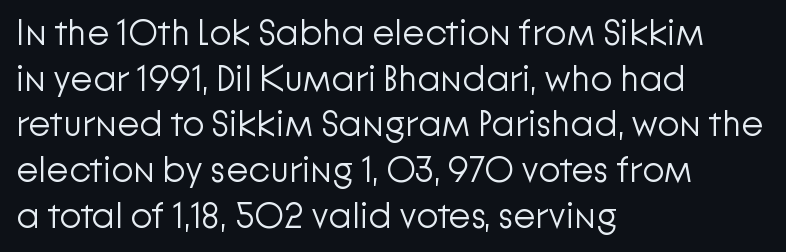
The cut favours lightness, reaching ordinary text weight at its darkest. Think of a printed novel: that variable character pitch is what you see here. The passage is arranged the way most books set body copy — flush left. This rendering features lettering with no underline.
